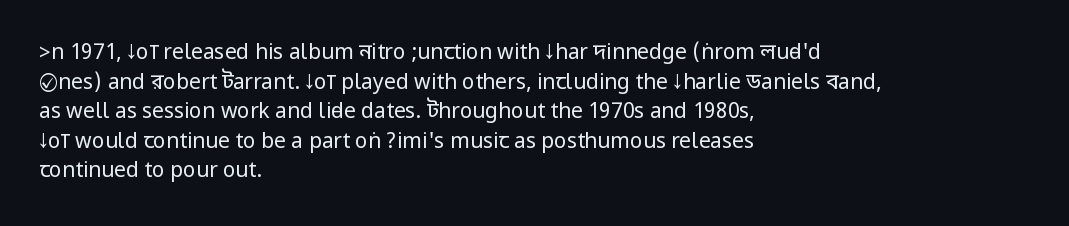
The image shows 21 px text type, upright; set left-aligned, normal line spacing (1.41x), normal letter spacing, not underlined.
